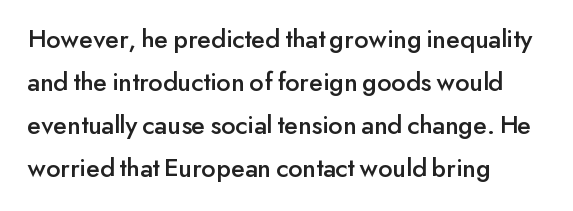
The image shows 27 px text type, upright; set left-aligned, normal line spacing (1.59x), normal letter spacing, not underlined.
